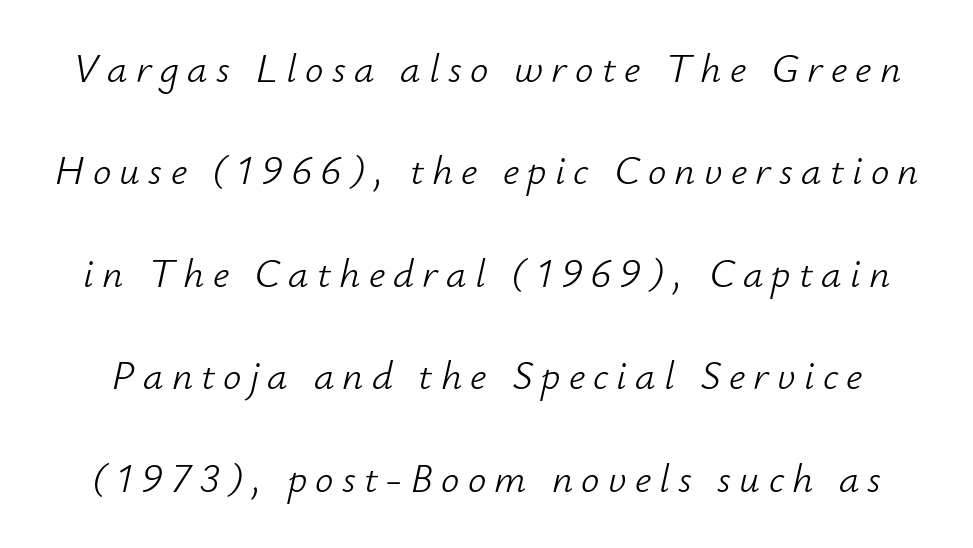
{"italic": "yes", "lean": "right", "slant_degrees": 12, "bold": "no", "weight": "light", "width": "normal", "stroke_contrast": "low", "x_height": "small", "monospaced": "no", "underline": "no", "line_spacing": "loose", "line_spacing_ratio": 2.5, "letter_spacing": "wide", "letter_spacing_em": 0.2, "glyph_px": 41}
